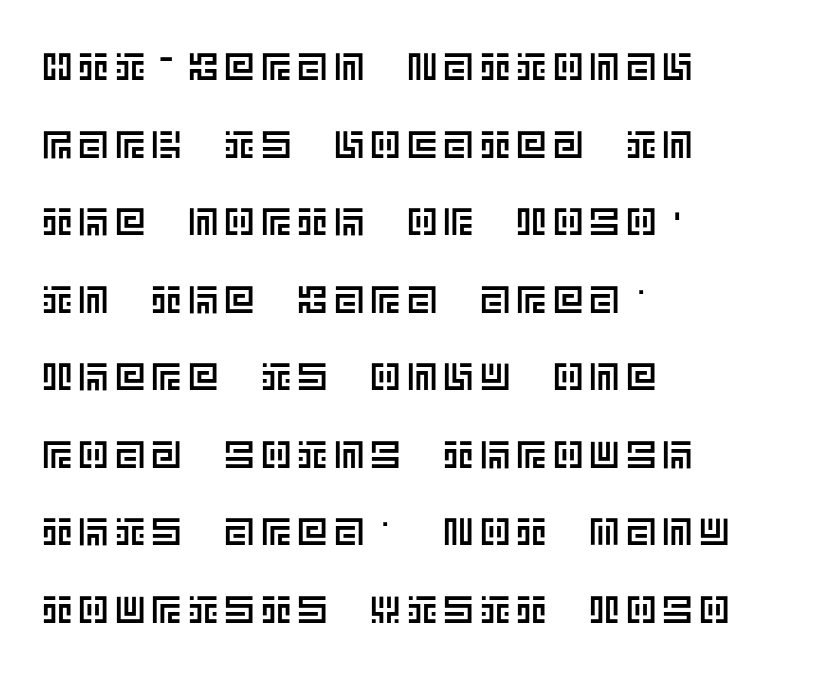
The foot of each line stays bare and open. Quick note: interline space is abundant. Tall strokes in this sample are plumb rather than angled. Alignment: flush left.
